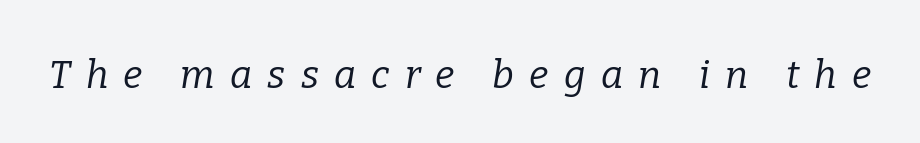
The image shows 38 px regular-weight serif type, italic (leaning right); set unusually wide letter spacing (+0.4 em), not underlined; low stroke contrast and a medium x-height.
